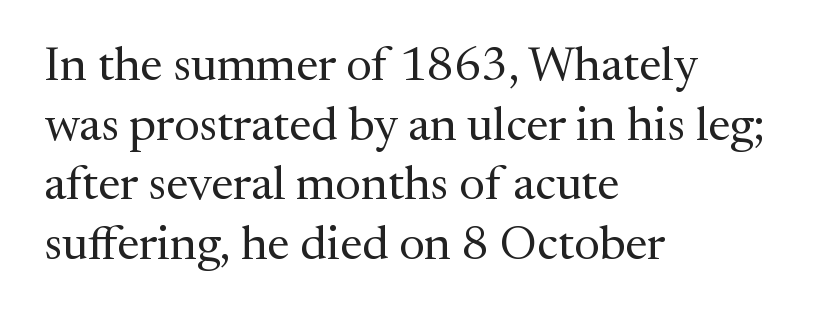
Q: Is the text bold? A: No.
Q: Is the text italic (slanted)? A: No, it is upright.
Q: Is the typeface a serif or a sans-serif typeface? A: Serif.
Q: Is the text underlined? A: No.
Q: How is the paragraph aligned? A: Left-aligned.
Q: Is the spacing between letters normal or unusually wide? A: Normal.
Q: Width (condensed, normal, or wide)? A: Normal.
Q: Stroke contrast? A: Medium.
Q: x-height? A: Medium.
Q: Monospaced? A: No.
